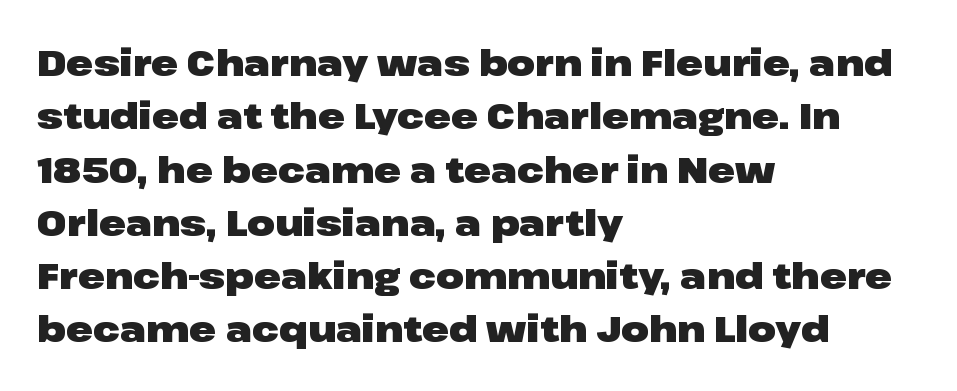
{"serif": "no", "italic": "no", "bold": "yes", "weight": "heavy", "width": "wide", "stroke_contrast": "low", "x_height": "medium", "monospaced": "no", "underline": "no", "align": "left", "line_spacing": "normal", "line_spacing_ratio": 1.48, "letter_spacing": "normal", "letter_spacing_em": 0.0, "glyph_px": 36}
